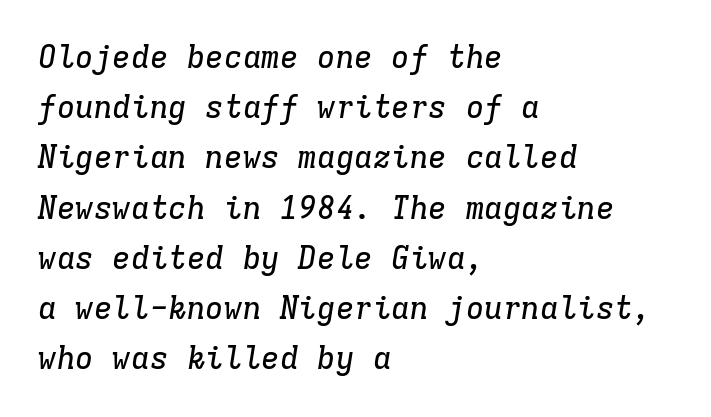
{"serif": "yes", "italic": "yes", "lean": "right", "slant_degrees": 9, "width": "normal", "stroke_contrast": "low", "x_height": "medium", "monospaced": "yes", "underline": "no", "align": "left", "line_spacing": "normal", "line_spacing_ratio": 1.62, "letter_spacing": "normal", "letter_spacing_em": 0.0, "glyph_px": 31}
